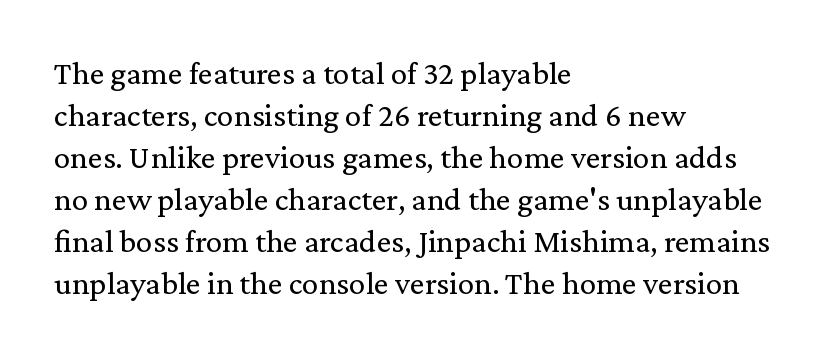
This is the regular roman posture of the typeface. A clean baseline with only descenders dipping below it. Letterform terminals end in serifs throughout the passage. This sample has the flowing, uneven cadence of proportional lettering. Rows of type keep a routine distance in the vertical direction.
